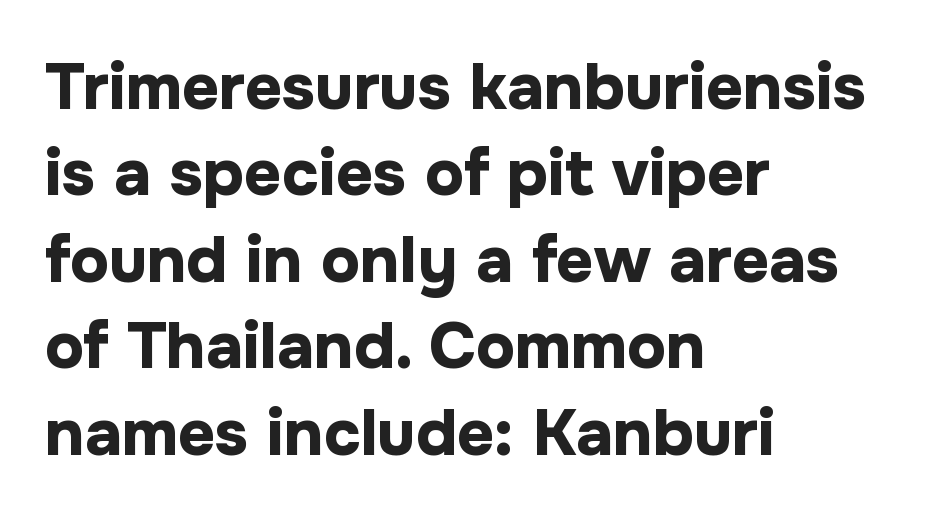
Q: Is the text bold? A: Yes.
Q: Is the text italic (slanted)? A: No, it is upright.
Q: Is the typeface a serif or a sans-serif typeface? A: Sans-serif.
Q: Is the text underlined? A: No.
Q: How is the paragraph aligned? A: Left-aligned.
Q: Is the spacing between letters normal or unusually wide? A: Normal.
Q: Is the spacing between lines tight, normal or loose? A: Normal.
Q: Width (condensed, normal, or wide)? A: Normal.
Q: Stroke contrast? A: Low.
Q: x-height? A: Medium.
Q: Monospaced? A: No.
